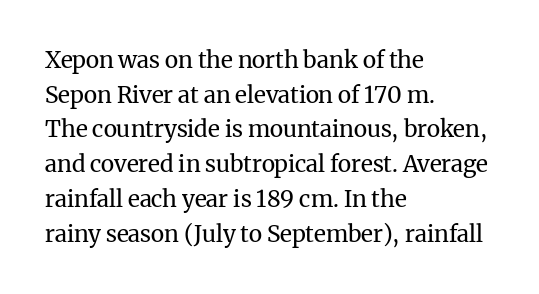
Vertical strokes here are truly vertical. Is the block centered? No — it sits flush against the left margin. Standard letterfit; no display-style spreading of the glyphs. This is not heavy type; no bold has been used.
